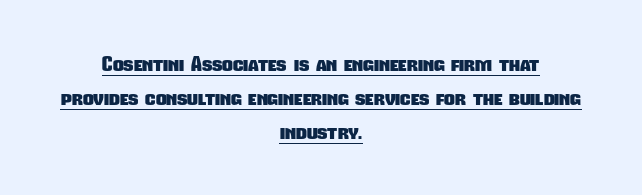
Q: Is the text bold? A: Yes.
Q: Is the text underlined? A: Yes.
Q: How is the paragraph aligned? A: Centered.
Q: Is the spacing between letters normal or unusually wide? A: Normal.
Q: Is the spacing between lines tight, normal or loose? A: Normal.
